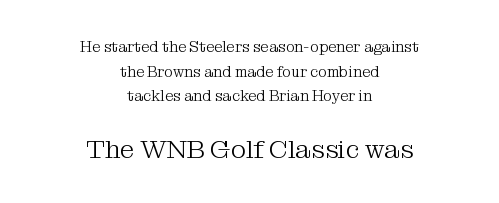
{"italic": "no", "bold": "no", "underline": "no", "align": "center", "line_spacing": "normal", "line_spacing_ratio": 1.64, "letter_spacing": "normal", "letter_spacing_em": 0.0, "larger_block": "second", "size_ratio": 1.73, "glyph_px": 26}
